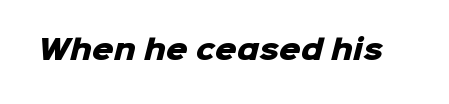
Thick stems and heavy bowls — unmistakably bold. The specimen omits any rule beneath the text block's lines. How are the letters spaced? Ordinarily, with no added tracking.
